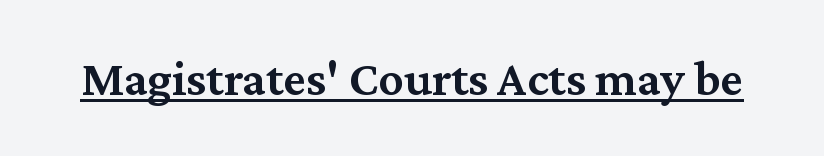
Q: Is the text bold? A: Semi-bold.
Q: Is the text italic (slanted)? A: No, it is upright.
Q: Is the typeface a serif or a sans-serif typeface? A: Serif.
Q: Is the text underlined? A: Yes.
Q: Is the spacing between letters normal or unusually wide? A: Normal.
Q: Width (condensed, normal, or wide)? A: Normal.
Q: Stroke contrast? A: Medium.
Q: x-height? A: Medium.
Q: Monospaced? A: No.
